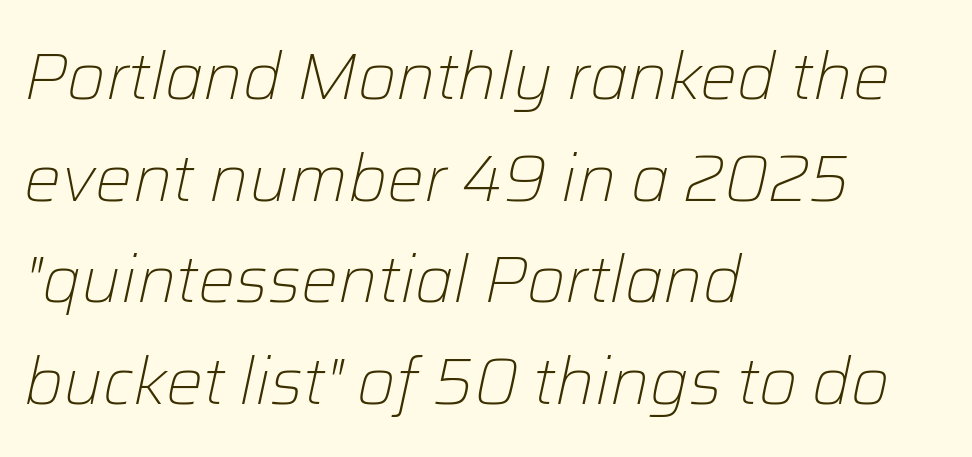
Rendered with sloped, italic letterforms. In CSS terms this would be text-align: left. The baseline area is clear. Students, observe: this is what conventionally led text looks like. These lines are rendered in a variable-pitch font. Here the glyphs are tracked normally, forming tight word shapes.
